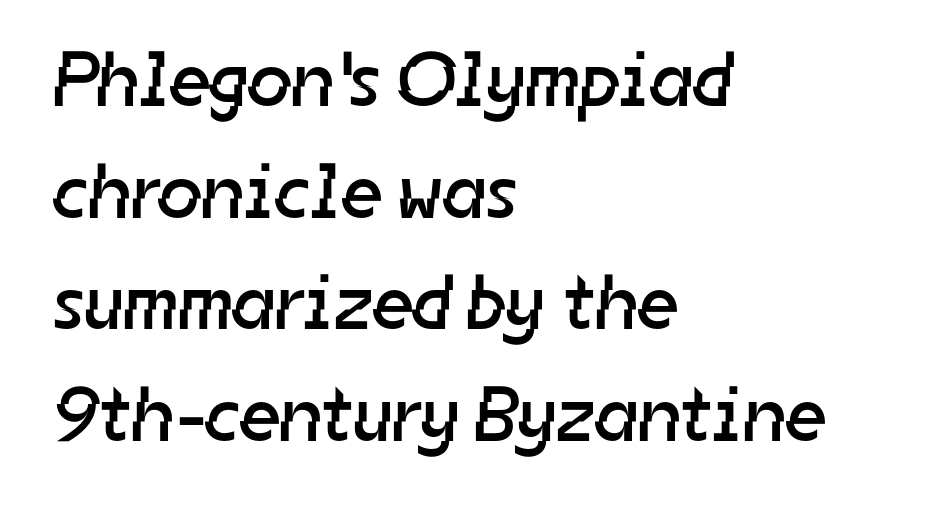
Q: Is the text bold? A: No.
Q: Is the typeface a serif or a sans-serif typeface? A: Sans-serif.
Q: Is the text underlined? A: No.
Q: How is the paragraph aligned? A: Left-aligned.
Q: Is the spacing between letters normal or unusually wide? A: Normal.
Q: Is the spacing between lines tight, normal or loose? A: Normal.
Q: Width (condensed, normal, or wide)? A: Normal.
Q: Stroke contrast? A: Low.
Q: x-height? A: Medium.
Q: Monospaced? A: No.
